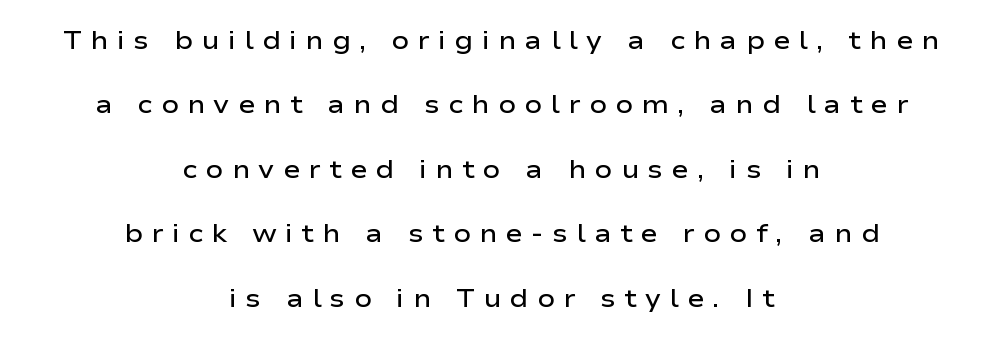
The image shows 26 px text type, upright; set centered, loose line spacing (2.48x), unusually wide letter spacing (+0.32 em), not underlined.
